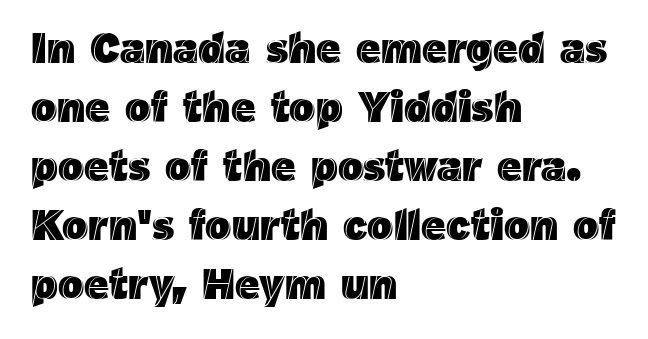
Unlike italic type, these characters show no tilt at all. Regular leading. These lines are rendered in a variable-pitch font. Default kerning and tracking; the words read as compact shapes.
